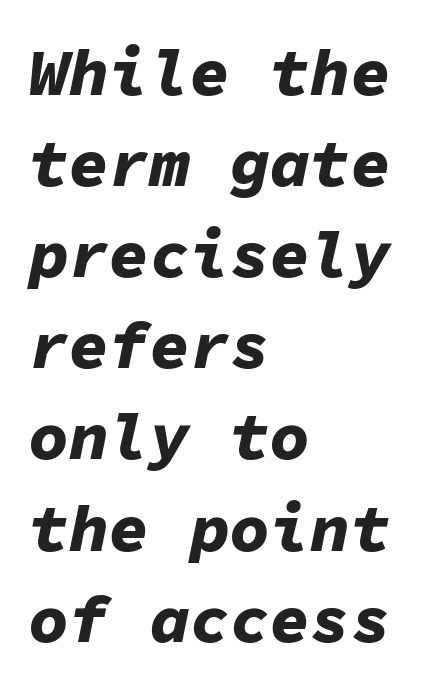
The baseline area is clear. These lines keep a tight, regular rhythm from letter to letter. This sample keeps an unexceptional amount of space between lines. All the whitespace from short lines collects on the right. The text carries the slant typical of an italic or oblique font.
